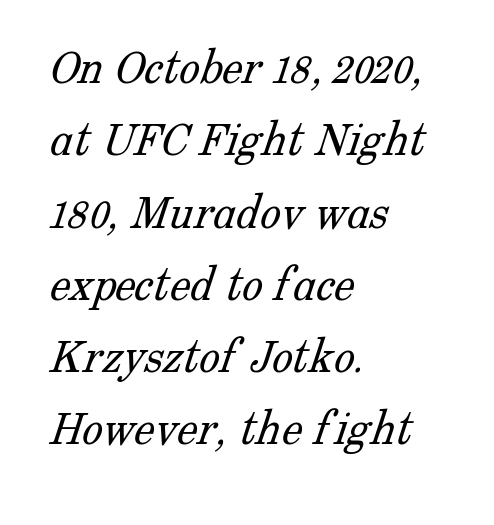
The image shows 52 px light serif type; set left-aligned, normal line spacing (1.39x), normal letter spacing, not underlined; low stroke contrast and a medium x-height.
